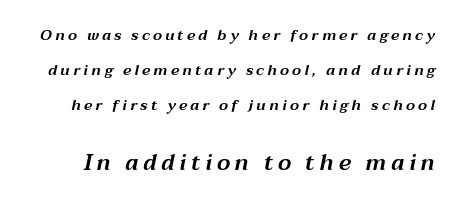
The image shows 22 px text type, italic (leaning right); set loose line spacing (2.32x), unusually wide letter spacing (+0.21 em), not underlined; the second (bottom) block is 1.47x larger.
